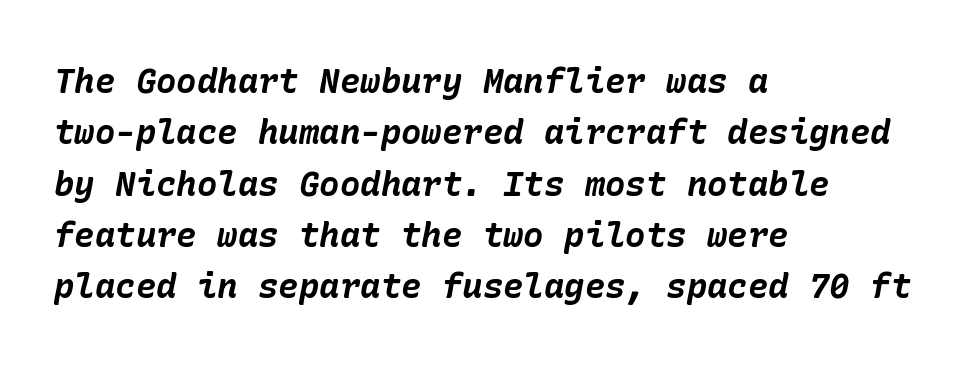
Q: Is the text bold? A: Yes.
Q: Is the text italic (slanted)? A: Yes, it leans right by about 10 degrees.
Q: Is the text underlined? A: No.
Q: How is the paragraph aligned? A: Left-aligned.
Q: Is the spacing between letters normal or unusually wide? A: Normal.
Q: Is the spacing between lines tight, normal or loose? A: Normal.
Q: Width (condensed, normal, or wide)? A: Normal.
Q: Stroke contrast? A: Low.
Q: x-height? A: Medium.
